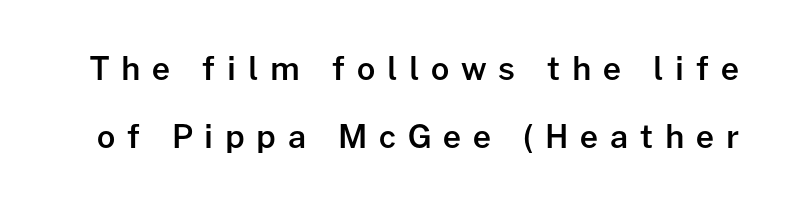
The image shows 32 px semibold sans-serif type, upright; set loose line spacing (2.11x), unusually wide letter spacing (+0.37 em), not underlined; low stroke contrast and a medium x-height.
